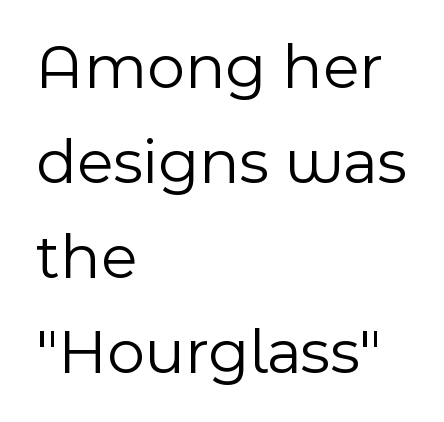
The image shows 65 px light sans-serif type, upright; set left-aligned, normal line spacing (1.46x), normal letter spacing, not underlined; a medium x-height.
